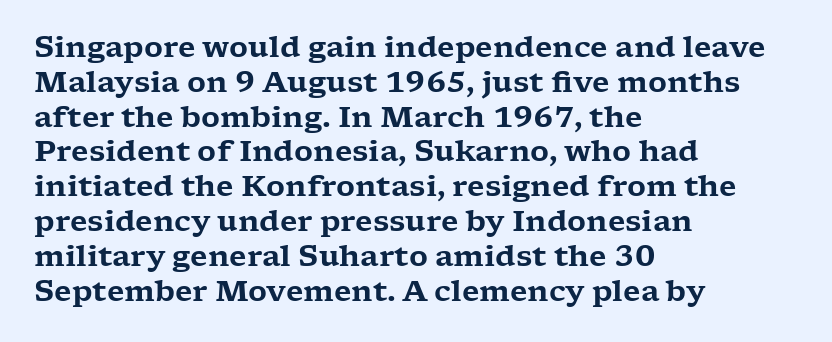
{"serif": "yes", "italic": "no", "width": "wide", "stroke_contrast": "low", "x_height": "medium", "monospaced": "no", "underline": "no", "align": "left", "line_spacing_ratio": 1.2, "letter_spacing": "normal", "letter_spacing_em": 0.0, "glyph_px": 29}
